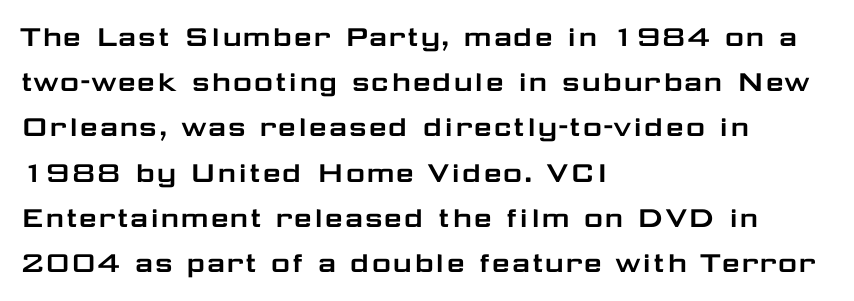
Q: Is the text italic (slanted)? A: No, it is upright.
Q: Is the typeface a serif or a sans-serif typeface? A: Sans-serif.
Q: Is the text underlined? A: No.
Q: How is the paragraph aligned? A: Left-aligned.
Q: Is the spacing between letters normal or unusually wide? A: Normal.
Q: Is the spacing between lines tight, normal or loose? A: Normal.
Q: Width (condensed, normal, or wide)? A: Wide.
Q: Stroke contrast? A: Low.
Q: x-height? A: Medium.
Q: Monospaced? A: No.
